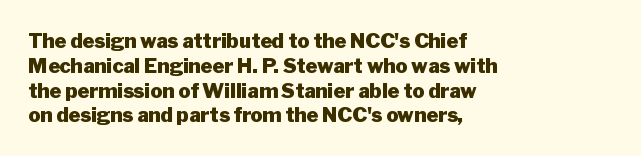
{"italic": "no", "bold": "yes", "underline": "no", "align": "left", "line_spacing_ratio": 1.24, "letter_spacing": "normal", "letter_spacing_em": 0.0, "glyph_px": 20}
